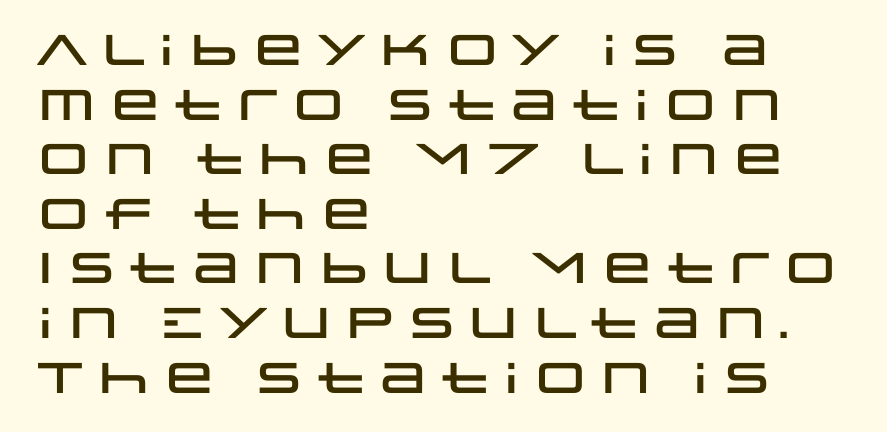
{"serif": "no", "italic": "no", "width": "wide", "stroke_contrast": "low", "x_height": "large", "monospaced": "no", "underline": "no", "align": "left", "line_spacing": "normal", "line_spacing_ratio": 1.27, "letter_spacing": "normal", "letter_spacing_em": 0.0, "glyph_px": 43}
